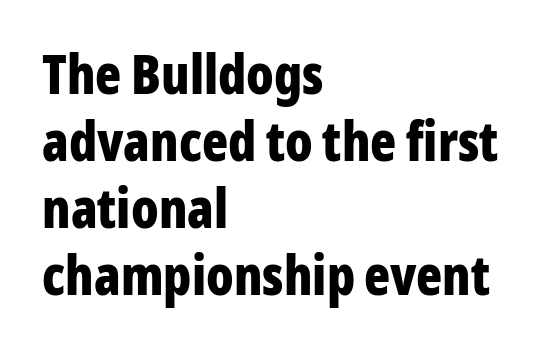
Is the block centered? No — it sits flush against the left margin. Does extra space separate the letters? No, they use regular spacing. Is this a fixed-width face? No — the glyphs have proportional, varying widths. Words float on clear page, feet unadorned. Note: no serifs on the glyphs. The sample has been set heavy, in full bold.
